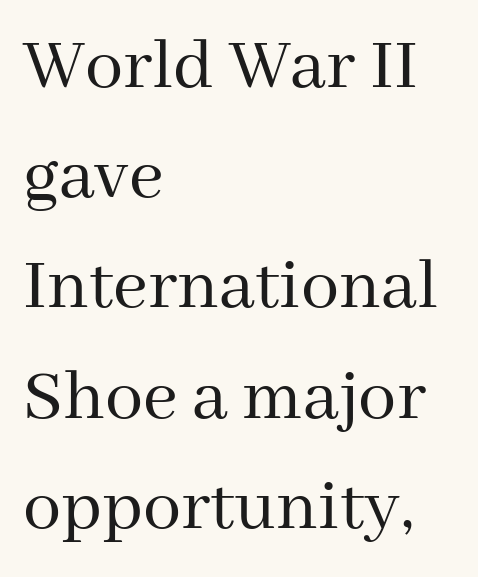
The image shows 76 px regular-weight serif type, upright; set left-aligned, normal line spacing (1.45x), normal letter spacing, not underlined; medium stroke contrast and a medium x-height.
